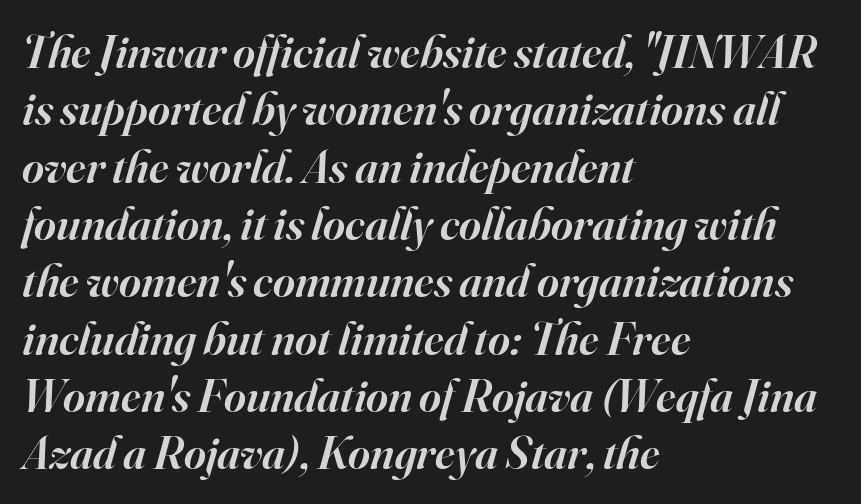
The image shows 47 px semibold serif type, italic (leaning right); set left-aligned, line spacing 1.22x, normal letter spacing, not underlined; high stroke contrast and a small x-height.
